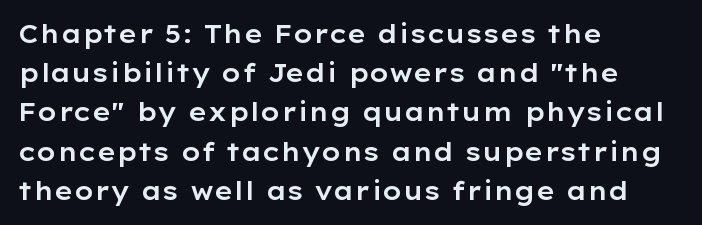
{"italic": "no", "underline": "no", "align": "left", "line_spacing": "normal", "line_spacing_ratio": 1.57, "letter_spacing": "normal", "letter_spacing_em": 0.0, "glyph_px": 25}
